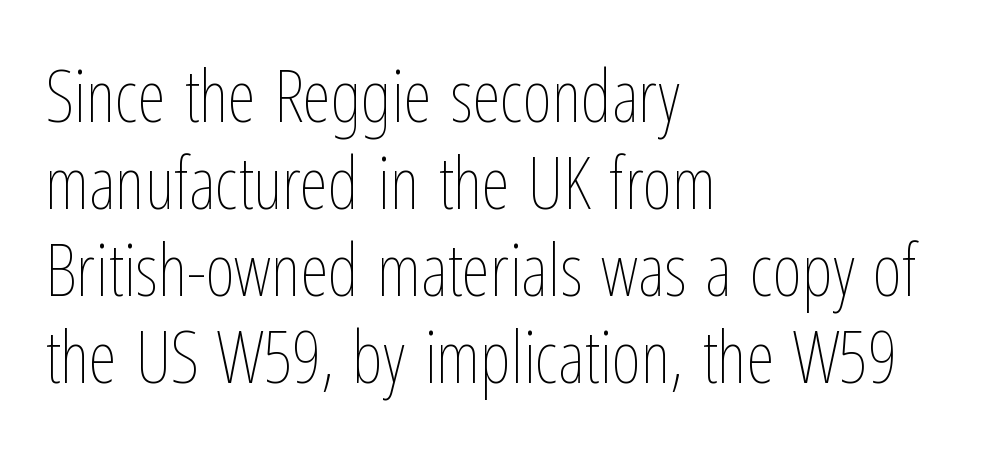
This sample uses an upright cut, with every glyph sitting square on the baseline. The ragged edge is on the right, which tells us the setting is flush left. The font is comparable to plain body text, perhaps lighter. Inter-character spacing is left at the font's built-in metrics. Spacing verdict: proportional, widths tailored to each character. The zone under the glyphs is completely vacant.
